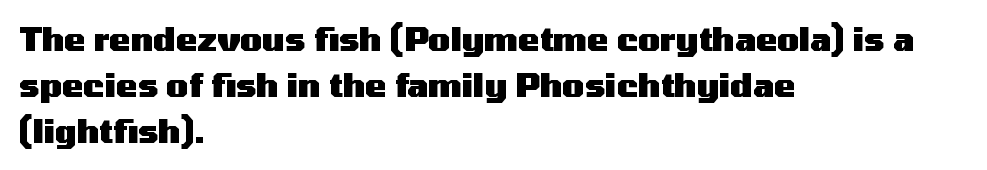
Vertical spacing — default. Any mark beneath the type? The region is blank. Upright lettering throughout. Inter-character spacing is left at the font's built-in metrics. Does the type have serifs? No, each stem ends abruptly.
